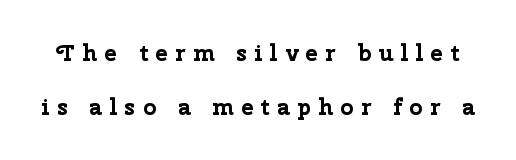
Q: Is the text bold? A: Yes.
Q: Is the text italic (slanted)? A: No, it is upright.
Q: Is the text underlined? A: No.
Q: Is the spacing between letters normal or unusually wide? A: Unusually wide.
Q: Is the spacing between lines tight, normal or loose? A: Loose.
